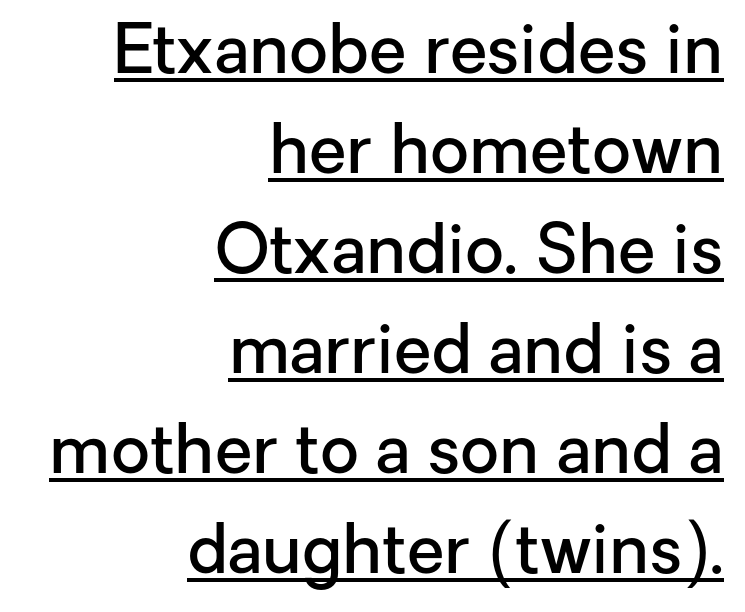
Is the letter spacing exaggerated? No — it looks like the ordinary default. Glance below the letters and you will spot a drawn line. Is there much room between lines? A standard amount, neither cramped nor airy. Check where the strokes stop: nothing finishes them off — pure sans. The passage shown is typed in a proportional face where columns would drift.
